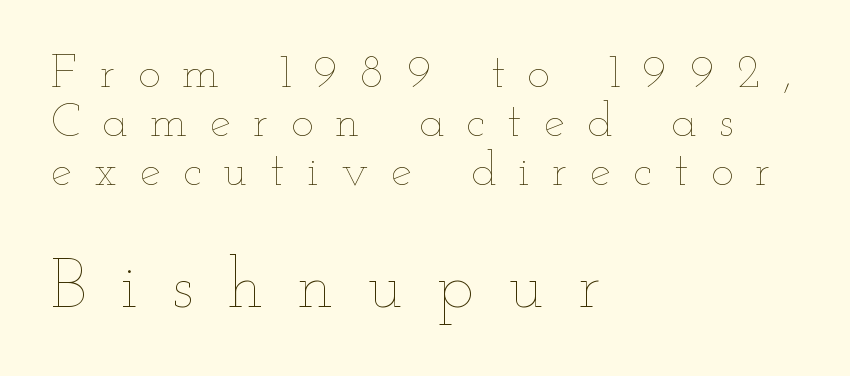
Q: Is the text bold? A: No.
Q: Is the text italic (slanted)? A: No, it is upright.
Q: Is the text underlined? A: No.
Q: How is the paragraph aligned? A: Left-aligned.
Q: Is the spacing between letters normal or unusually wide? A: Unusually wide.
Q: Is the spacing between lines tight, normal or loose? A: Tight.
Q: Which block of text is set in a larger size, the first (top) or the second (bottom)? A: The second (bottom) one.
Q: Width (condensed, normal, or wide)? A: Wide.
Q: Stroke contrast? A: Low.
Q: x-height? A: Small.
Q: Monospaced? A: No.
